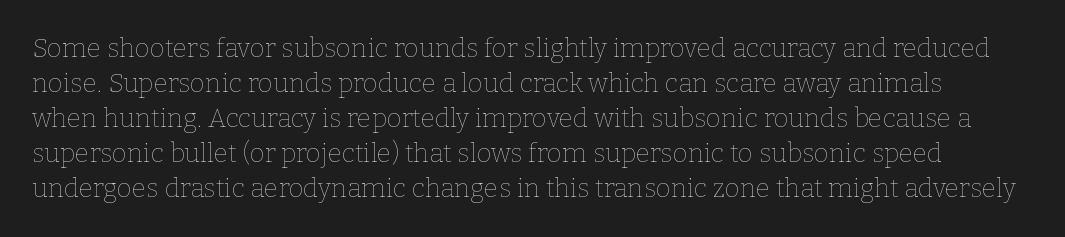
{"italic": "no", "bold": "no", "underline": "no", "line_spacing": "normal", "line_spacing_ratio": 1.35, "letter_spacing": "normal", "letter_spacing_em": 0.0, "glyph_px": 26}
